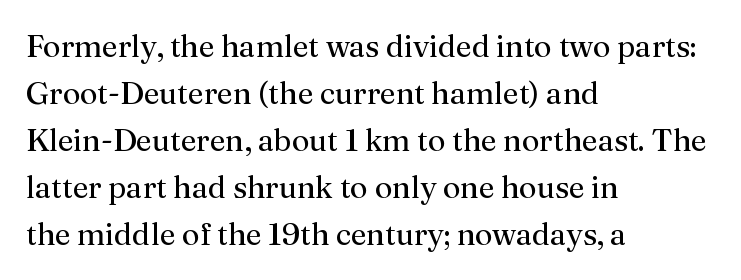
You could not count columns in this text — the font is proportionally spaced. The foot of each line stays bare and open. Notice how the stems are strictly vertical — no italics here. Stroke terminals: seriffed. Vertically, the passage feels balanced, rows spaced as you'd expect. This sample uses plain, unmodified letter spacing.
